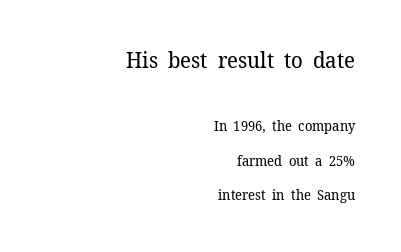
On a weight scale, this lands at 450 or below. This sample uses plain, unmodified letter spacing. Do the letters lean? They stand straight. The setting favours the right margin, as signatures and pull-quotes sometimes do. Anything drawn beneath the words? Only blank space. In terms of leading, this rendering errs on the spacious side.
